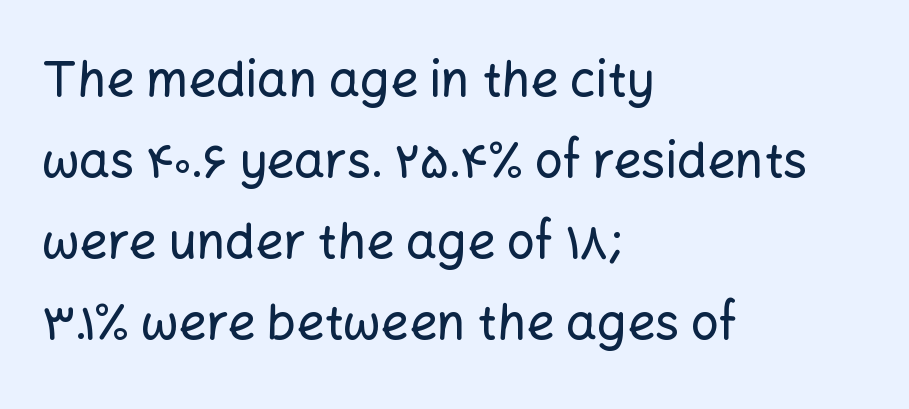
Q: Is the text italic (slanted)? A: No, it is upright.
Q: Is the typeface a serif or a sans-serif typeface? A: Sans-serif.
Q: Is the text underlined? A: No.
Q: How is the paragraph aligned? A: Left-aligned.
Q: Is the spacing between letters normal or unusually wide? A: Normal.
Q: Is the spacing between lines tight, normal or loose? A: Normal.
Q: Width (condensed, normal, or wide)? A: Normal.
Q: Stroke contrast? A: Low.
Q: x-height? A: Medium.
Q: Monospaced? A: No.
